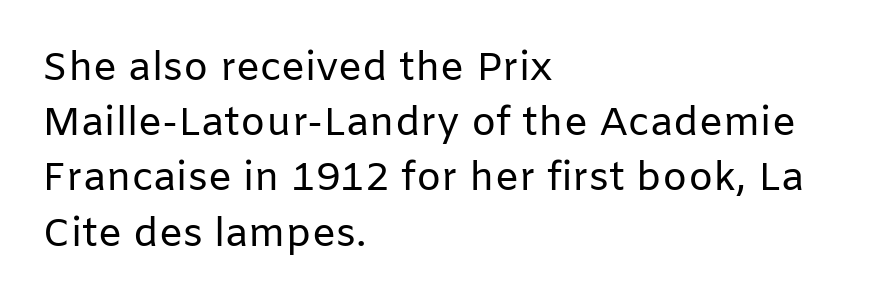
{"serif": "no", "italic": "no", "bold": "no", "weight": "regular", "width": "normal", "stroke_contrast": "low", "x_height": "medium", "monospaced": "no", "underline": "no", "align": "left", "line_spacing": "normal", "line_spacing_ratio": 1.38, "letter_spacing": "normal", "letter_spacing_em": 0.0, "glyph_px": 40}
